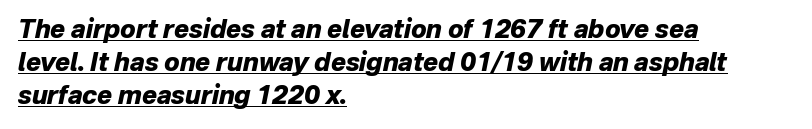
Tall strokes in this sample are angled rather than plumb. These characters rest on top of a visible drawn line. Typeset ragged right — the left edge is the straight one. Compared with typical body copy, the letter spacing here is the same. Emphasis by weight is at full strength: bold.
